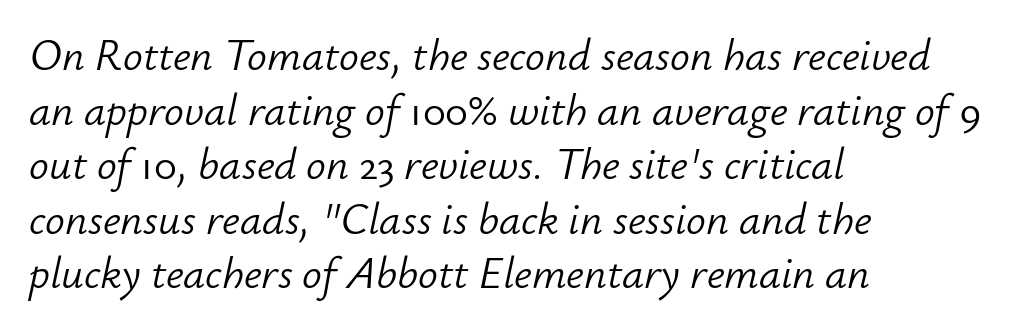
The image shows 44 px light type, italic (leaning right); set left-aligned, line spacing 1.24x, normal letter spacing, not underlined; low stroke contrast and a small x-height.
